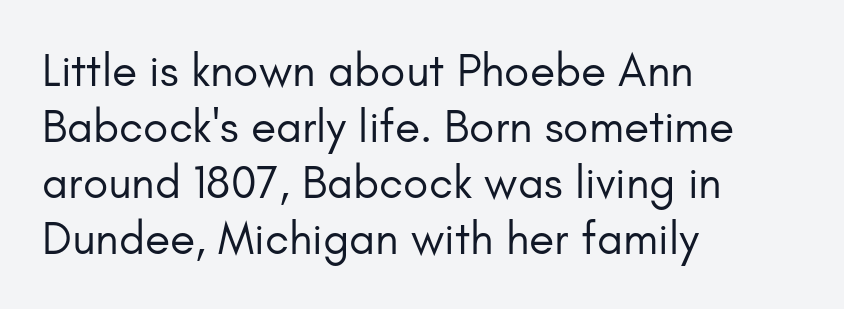
{"serif": "no", "italic": "no", "bold": "no", "weight": "regular", "width": "normal", "stroke_contrast": "low", "x_height": "small", "monospaced": "no", "underline": "no", "align": "left", "line_spacing_ratio": 1.22, "letter_spacing": "normal", "letter_spacing_em": 0.0, "glyph_px": 46}
